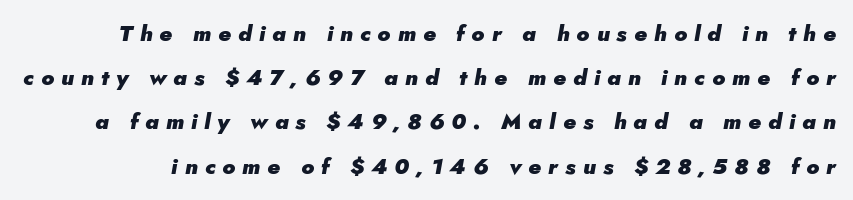
{"italic": "yes", "lean": "right", "slant_degrees": 5, "bold": "yes", "underline": "no", "line_spacing": "loose", "line_spacing_ratio": 2.01, "letter_spacing": "wide", "letter_spacing_em": 0.32, "glyph_px": 22}
